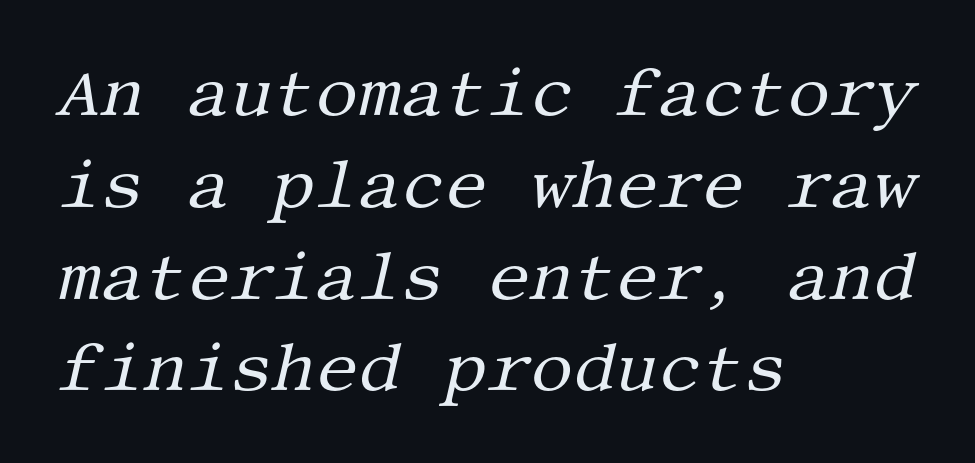
Q: Is the text bold? A: No.
Q: Is the text italic (slanted)? A: Yes, it leans right by about 13 degrees.
Q: Is the typeface a serif or a sans-serif typeface? A: Serif.
Q: Is the text underlined? A: No.
Q: How is the paragraph aligned? A: Left-aligned.
Q: Is the spacing between letters normal or unusually wide? A: Normal.
Q: Is the spacing between lines tight, normal or loose? A: Normal.
Q: Width (condensed, normal, or wide)? A: Normal.
Q: Stroke contrast? A: Medium.
Q: x-height? A: Large.
